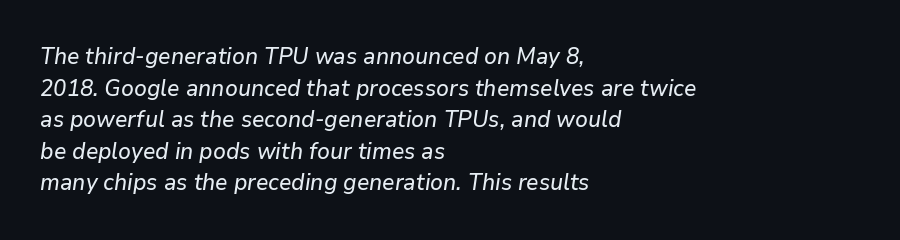
Q: Is the text italic (slanted)? A: Yes, it leans right by about 9 degrees.
Q: Is the text underlined? A: No.
Q: How is the paragraph aligned? A: Left-aligned.
Q: Is the spacing between letters normal or unusually wide? A: Normal.
Q: Is the spacing between lines tight, normal or loose? A: Normal.
